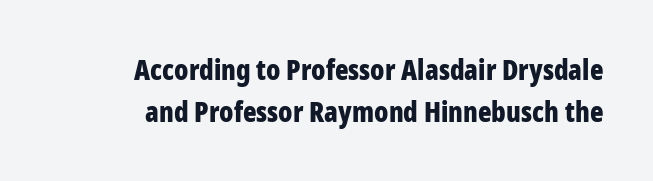
Q: Is the text bold? A: Yes.
Q: Is the text italic (slanted)? A: No, it is upright.
Q: Is the typeface a serif or a sans-serif typeface? A: Sans-serif.
Q: Is the text underlined? A: No.
Q: How is the paragraph aligned? A: Right-aligned.
Q: Is the spacing between letters normal or unusually wide? A: Normal.
Q: Is the spacing between lines tight, normal or loose? A: Normal.
Q: Width (condensed, normal, or wide)? A: Condensed.
Q: Stroke contrast? A: Low.
Q: x-height? A: Medium.
Q: Monospaced? A: No.
